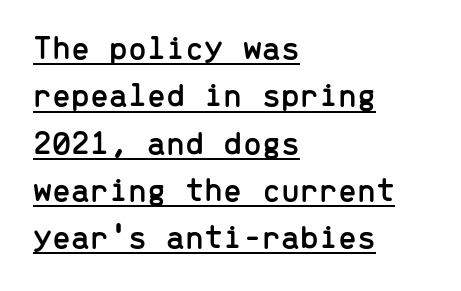
Every stem runs plumb, perpendicular to the baseline. A sans-serif font was chosen for this passage. Notice how the passage keeps a crisp vertical edge on the left only. The designer left line spacing at the default.
